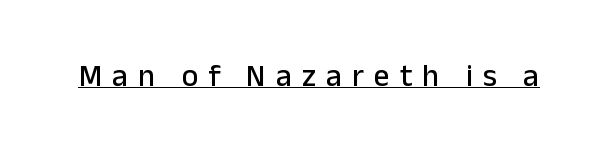
Look at the tracking — it's clearly loosened, letters drifting apart. These characters rest on top of a visible drawn line. Note the varied advance widths — an 'i' is clearly narrower than an 'm'. Does the lettering tilt? It doesn't — this is upright. The glyphs in this specimen are sans serif.
